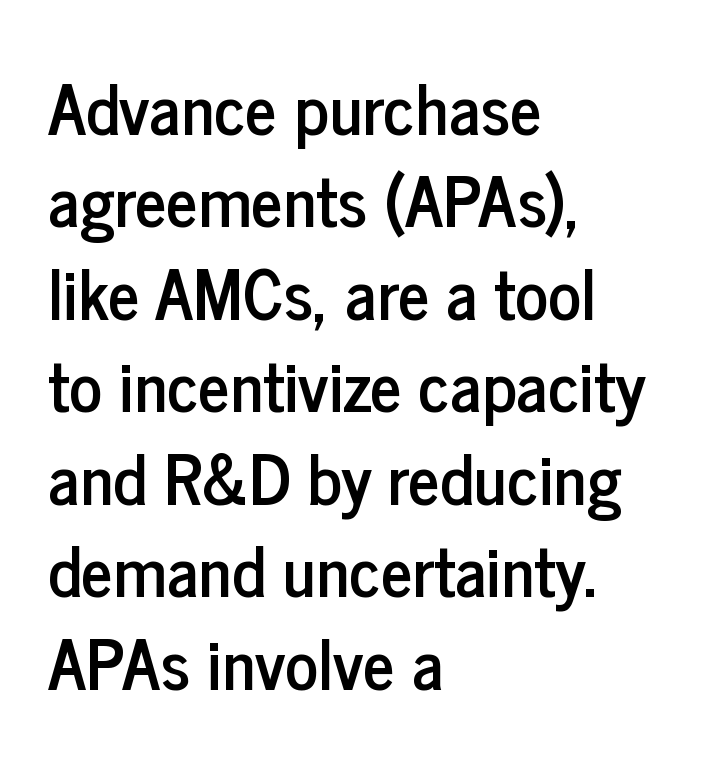
The image shows 69 px condensed sans-serif type, upright; set left-aligned, normal line spacing (1.34x), normal letter spacing, not underlined; low stroke contrast and a medium x-height.
